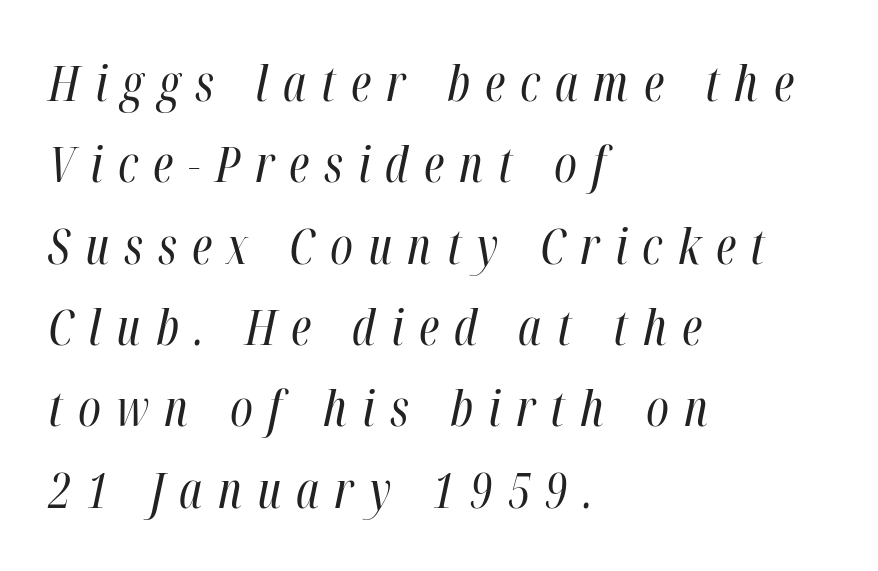
{"italic": "yes", "lean": "right", "slant_degrees": 12, "bold": "no", "weight": "regular", "width": "condensed", "stroke_contrast": "high", "x_height": "medium", "monospaced": "no", "underline": "no", "align": "left", "line_spacing": "normal", "line_spacing_ratio": 1.66, "letter_spacing": "wide", "letter_spacing_em": 0.31, "glyph_px": 49}
